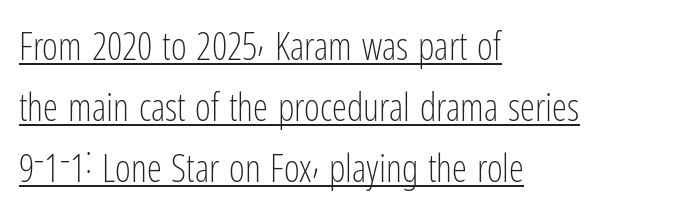
{"serif": "no", "italic": "no", "bold": "no", "weight": "light", "width": "condensed", "stroke_contrast": "low", "x_height": "medium", "monospaced": "no", "underline": "yes", "align": "left", "line_spacing": "normal", "line_spacing_ratio": 1.6, "letter_spacing": "normal", "letter_spacing_em": 0.0, "glyph_px": 38}
